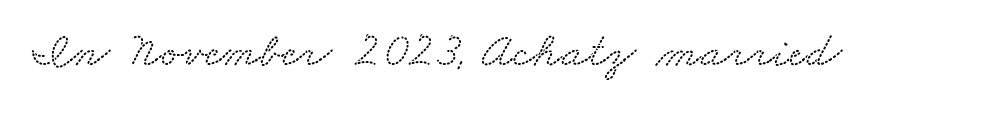
{"serif": "yes", "width": "wide", "stroke_contrast": "medium", "x_height": "small", "monospaced": "no", "underline": "no", "letter_spacing": "normal", "letter_spacing_em": 0.0, "glyph_px": 49}
